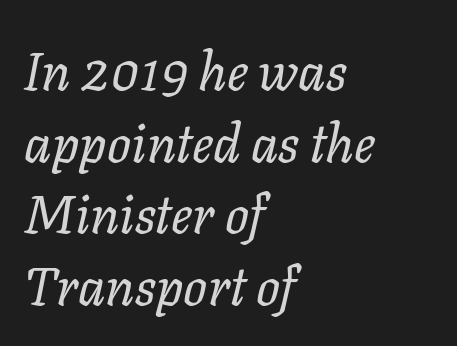
Q: Is the text bold? A: No.
Q: Is the text italic (slanted)? A: Yes, it leans right by about 11 degrees.
Q: Is the text underlined? A: No.
Q: How is the paragraph aligned? A: Left-aligned.
Q: Is the spacing between letters normal or unusually wide? A: Normal.
Q: Is the spacing between lines tight, normal or loose? A: Normal.
Q: Width (condensed, normal, or wide)? A: Normal.
Q: Stroke contrast? A: Low.
Q: x-height? A: Medium.
Q: Monospaced? A: No.
